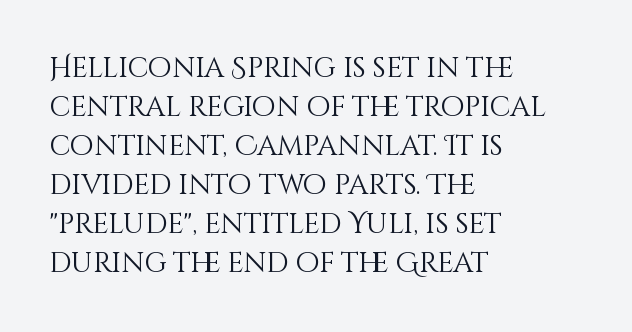
{"italic": "no", "bold": "no", "weight": "light", "width": "normal", "stroke_contrast": "medium", "x_height": "large", "monospaced": "no", "underline": "no", "align": "left", "line_spacing": "normal", "line_spacing_ratio": 1.39, "letter_spacing": "normal", "letter_spacing_em": 0.0, "glyph_px": 28}
